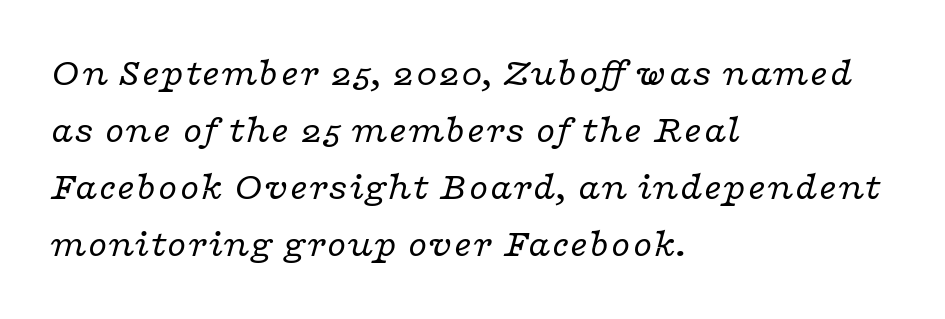
Q: Is the text bold? A: No.
Q: Is the text italic (slanted)? A: Yes, it leans right by about 16 degrees.
Q: Is the typeface a serif or a sans-serif typeface? A: Serif.
Q: Is the text underlined? A: No.
Q: How is the paragraph aligned? A: Left-aligned.
Q: Is the spacing between letters normal or unusually wide? A: Normal.
Q: Is the spacing between lines tight, normal or loose? A: Normal.
Q: Width (condensed, normal, or wide)? A: Wide.
Q: Stroke contrast? A: Low.
Q: x-height? A: Medium.
Q: Monospaced? A: No.
